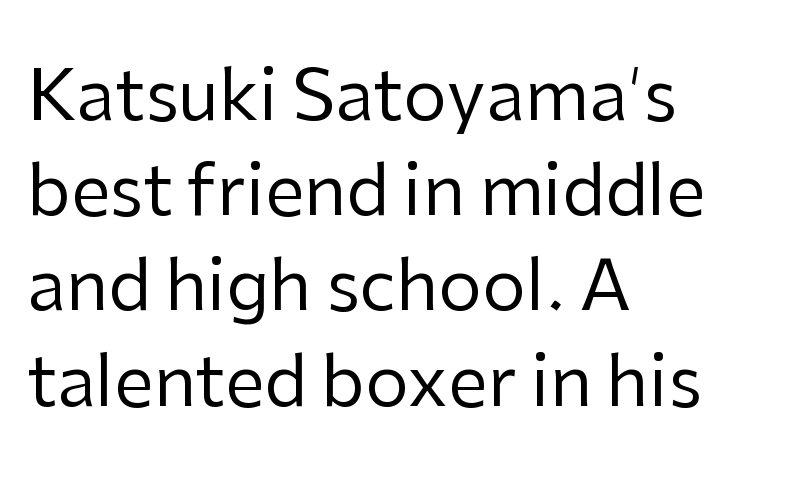
This rendering features lettering with no underline. Vertical stems look standard width or narrower in stroke. Characters remain perfectly vertical along every line. Is the block centered? No — it sits flush against the left margin. Reading down the column, the eye jumps a familiar distance to each next line.
